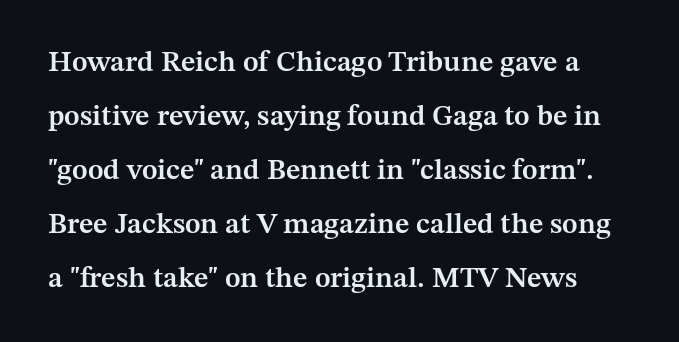
Q: Is the text bold? A: Semi-bold.
Q: Is the text italic (slanted)? A: No, it is upright.
Q: Is the typeface a serif or a sans-serif typeface? A: Serif.
Q: Is the text underlined? A: No.
Q: Is the spacing between letters normal or unusually wide? A: Normal.
Q: Width (condensed, normal, or wide)? A: Normal.
Q: Stroke contrast? A: Medium.
Q: x-height? A: Medium.
Q: Monospaced? A: No.
